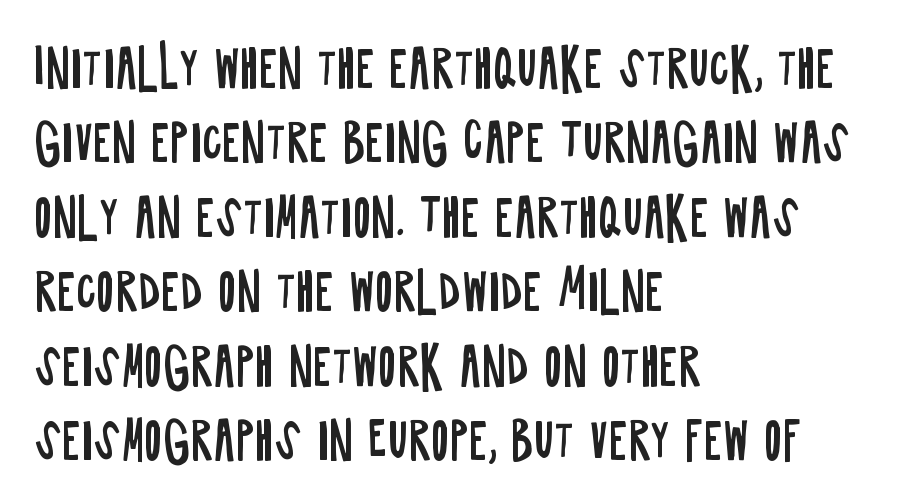
The image shows 50 px regular-weight, condensed sans-serif type, upright; set left-aligned, normal line spacing (1.49x), normal letter spacing, not underlined; low stroke contrast and a large x-height.
